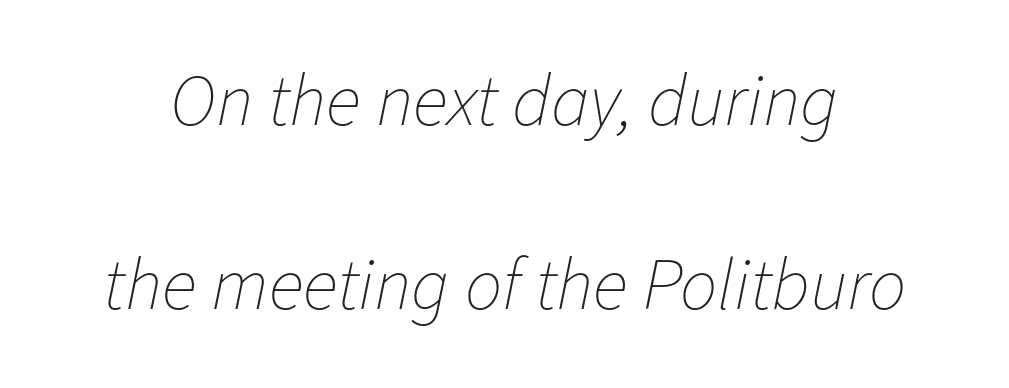
The image shows 74 px thin type, italic (leaning right); set loose line spacing (2.48x), normal letter spacing, not underlined; low stroke contrast and a medium x-height.
